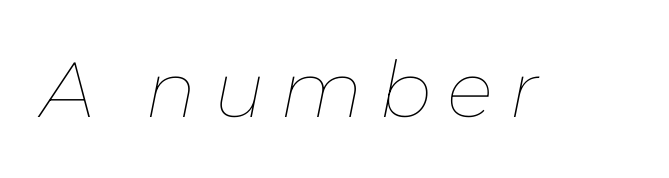
{"italic": "yes", "lean": "right", "slant_degrees": 11, "bold": "no", "weight": "thin", "width": "normal", "stroke_contrast": "low", "x_height": "medium", "monospaced": "no", "underline": "no", "letter_spacing": "wide", "letter_spacing_em": 0.2, "glyph_px": 78}
